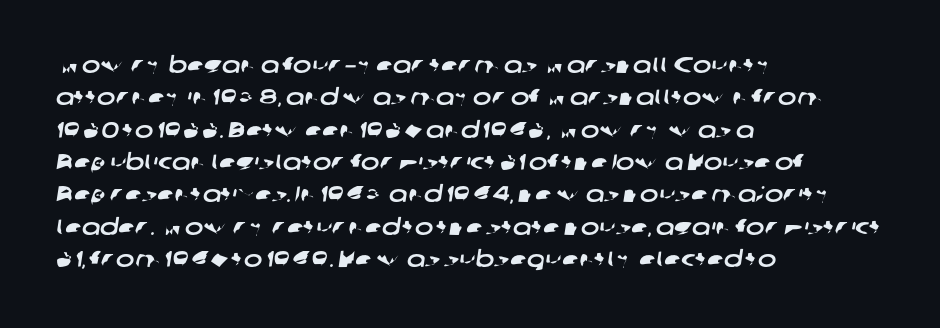
{"underline": "no", "align": "left", "line_spacing": "normal", "line_spacing_ratio": 1.47, "letter_spacing": "normal", "letter_spacing_em": 0.0, "glyph_px": 22}
